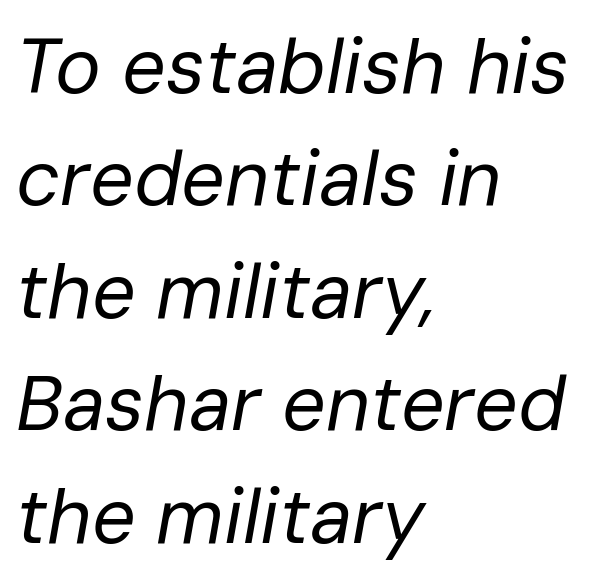
The image shows 77 px regular-weight type, italic (leaning right); set left-aligned, normal line spacing (1.46x), normal letter spacing, not underlined; low stroke contrast and a medium x-height.
